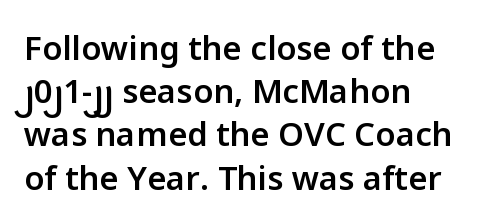
The image shows 33 px semibold sans-serif type, upright; set left-aligned, normal line spacing (1.31x), normal letter spacing, not underlined; low stroke contrast and a medium x-height.
